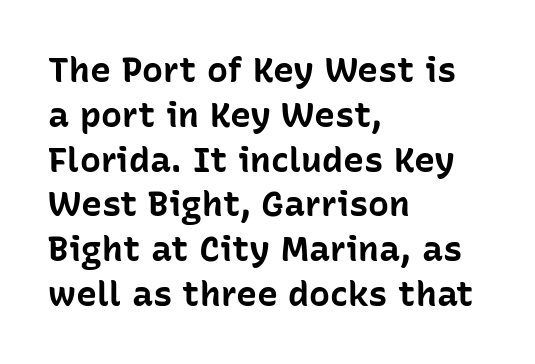
{"serif": "no", "italic": "no", "bold": "yes", "weight": "bold", "width": "normal", "stroke_contrast": "low", "x_height": "medium", "monospaced": "no", "underline": "no", "align": "left", "line_spacing": "normal", "line_spacing_ratio": 1.28, "letter_spacing": "normal", "letter_spacing_em": 0.0, "glyph_px": 35}
